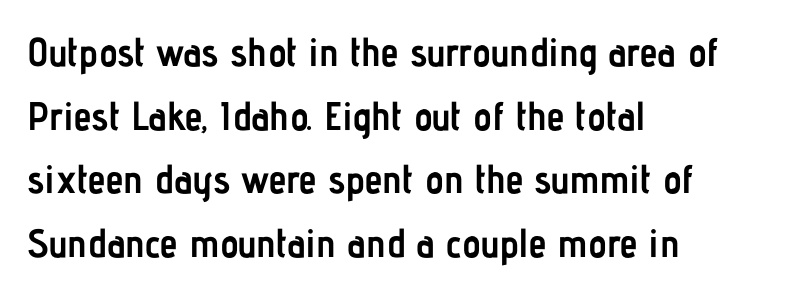
Is this a sans? Yes — the strokes have no serifs. Varying glyph widths throughout — classic text-font behaviour. How are the letters spaced? Ordinarily, with no added tracking. I'd describe the lettering as bold — thick and assertive. Evenly set lines give the paragraph a standard silhouette. Any mark beneath the type? The region is blank.
